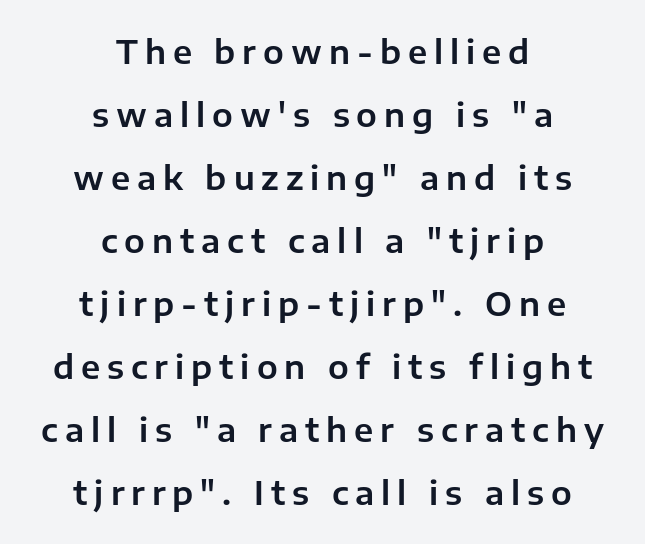
The image shows 33 px sans-serif type, upright; set centered, loose line spacing (1.91x), unusually wide letter spacing (+0.21 em), not underlined; low stroke contrast and a medium x-height.
